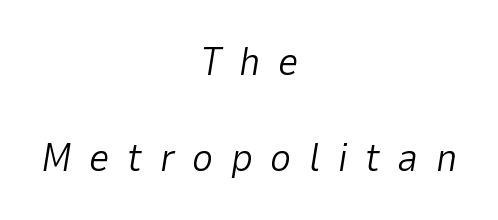
Q: Is the text bold? A: No.
Q: Is the text italic (slanted)? A: Yes, it leans right by about 9 degrees.
Q: Is the text underlined? A: No.
Q: How is the paragraph aligned? A: Centered.
Q: Is the spacing between letters normal or unusually wide? A: Unusually wide.
Q: Is the spacing between lines tight, normal or loose? A: Loose.
Q: Width (condensed, normal, or wide)? A: Normal.
Q: Stroke contrast? A: Low.
Q: x-height? A: Medium.
Q: Monospaced? A: No.
